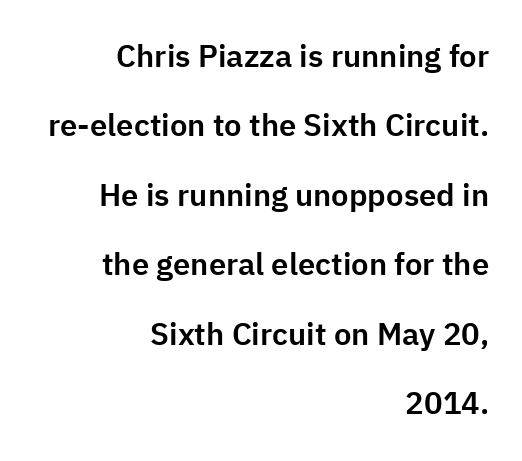
Bare-footed words on every line. Teacher's note: observe the even right margin — that is flush-right alignment. Compared with typical paragraphs, the rows here are farther apart. Serif or sans? Sans — the stroke terminals are bare. The type is set solid horizontally, with unmodified tracking. Proportional: the letters do not fall into vertical columns.
